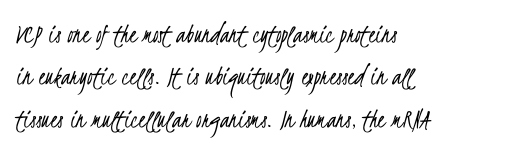
{"serif": "no", "bold": "no", "weight": "light", "width": "condensed", "stroke_contrast": "low", "x_height": "small", "monospaced": "no", "underline": "no", "align": "left", "line_spacing": "normal", "line_spacing_ratio": 1.51, "letter_spacing": "normal", "letter_spacing_em": 0.0, "glyph_px": 28}
